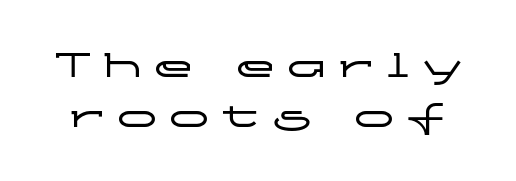
Q: Is the text italic (slanted)? A: No, it is upright.
Q: Is the typeface a serif or a sans-serif typeface? A: Sans-serif.
Q: Is the text underlined? A: No.
Q: Is the spacing between letters normal or unusually wide? A: Unusually wide.
Q: Is the spacing between lines tight, normal or loose? A: Normal.
Q: Width (condensed, normal, or wide)? A: Wide.
Q: Stroke contrast? A: Low.
Q: x-height? A: Medium.
Q: Monospaced? A: No.
